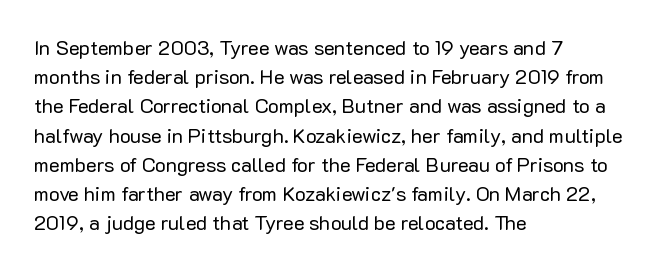
{"italic": "no", "bold": "no", "underline": "no", "align": "left", "line_spacing": "normal", "line_spacing_ratio": 1.46, "letter_spacing": "normal", "letter_spacing_em": 0.0, "glyph_px": 20}
